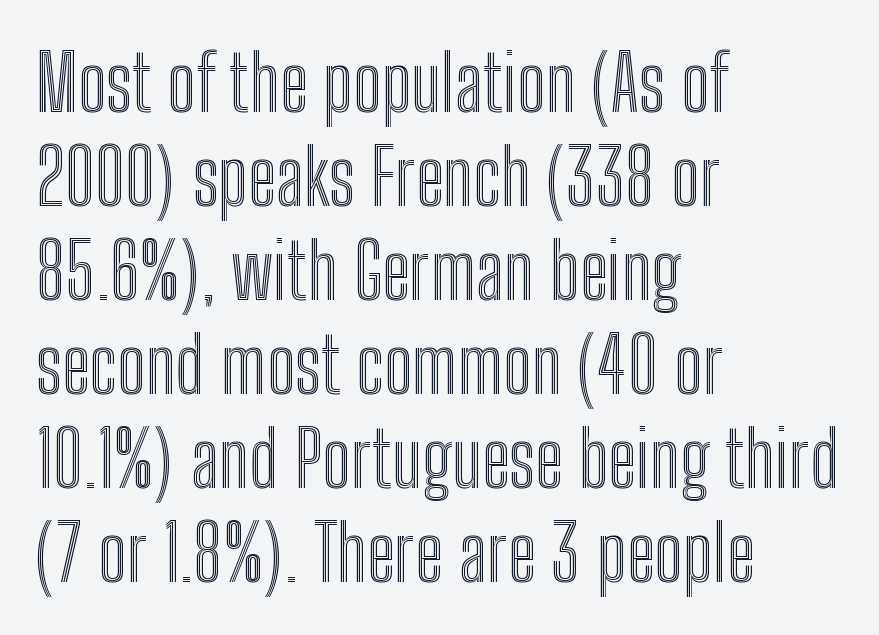
The image shows 77 px condensed type, upright; set left-aligned, line spacing 1.22x, normal letter spacing, not underlined; a medium x-height.
